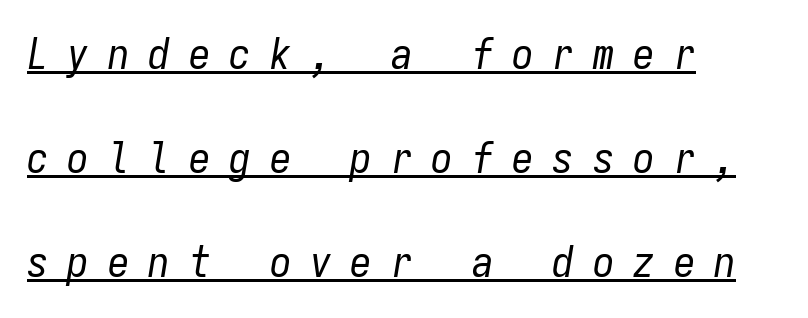
Q: Is the text bold? A: No.
Q: Is the text italic (slanted)? A: Yes, it leans right by about 9 degrees.
Q: Is the text underlined? A: Yes.
Q: How is the paragraph aligned? A: Left-aligned.
Q: Is the spacing between letters normal or unusually wide? A: Unusually wide.
Q: Is the spacing between lines tight, normal or loose? A: Loose.
Q: Width (condensed, normal, or wide)? A: Condensed.
Q: Stroke contrast? A: Low.
Q: x-height? A: Medium.
Q: Monospaced? A: Yes.
